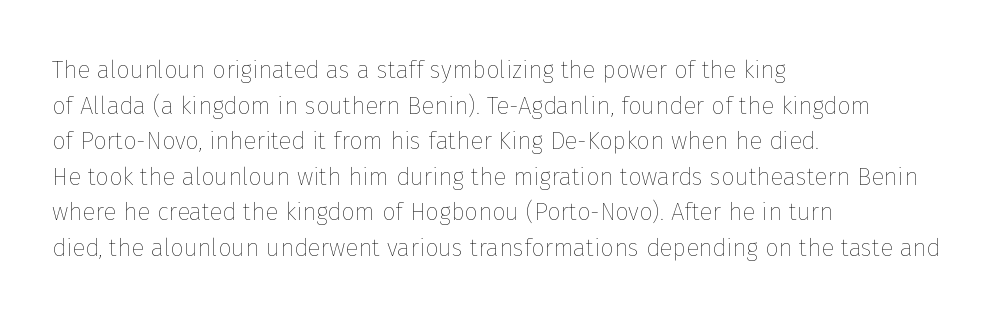
The image shows 24 px text type, upright; set left-aligned, normal line spacing (1.48x), normal letter spacing, not underlined.
